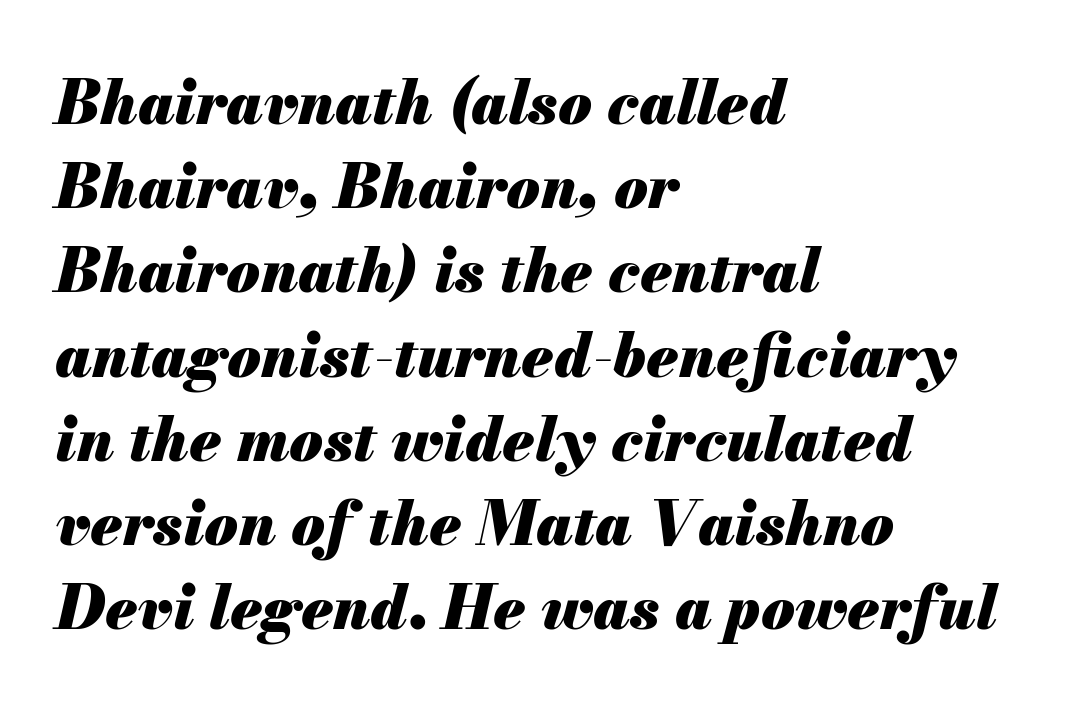
{"italic": "yes", "lean": "right", "slant_degrees": 13, "bold": "yes", "weight": "heavy", "width": "normal", "stroke_contrast": "medium", "x_height": "small", "monospaced": "no", "underline": "no", "align": "left", "line_spacing": "normal", "line_spacing_ratio": 1.38, "letter_spacing": "normal", "letter_spacing_em": 0.0, "glyph_px": 61}
